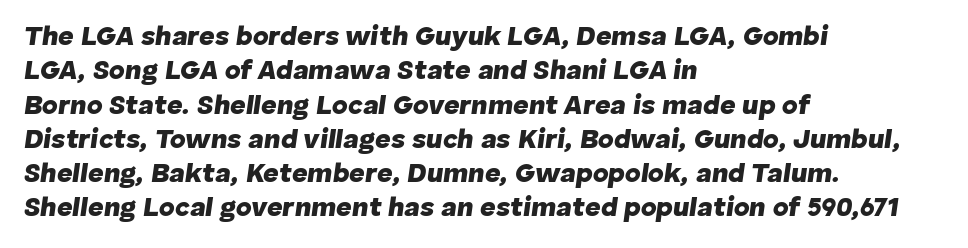
The space directly below the letters is spotless. Designer's note — italics engaged. Is the block centered? No — it sits flush against the left margin. The designer left line spacing at the default. As a designer I'd log this as weight 700, bold.
